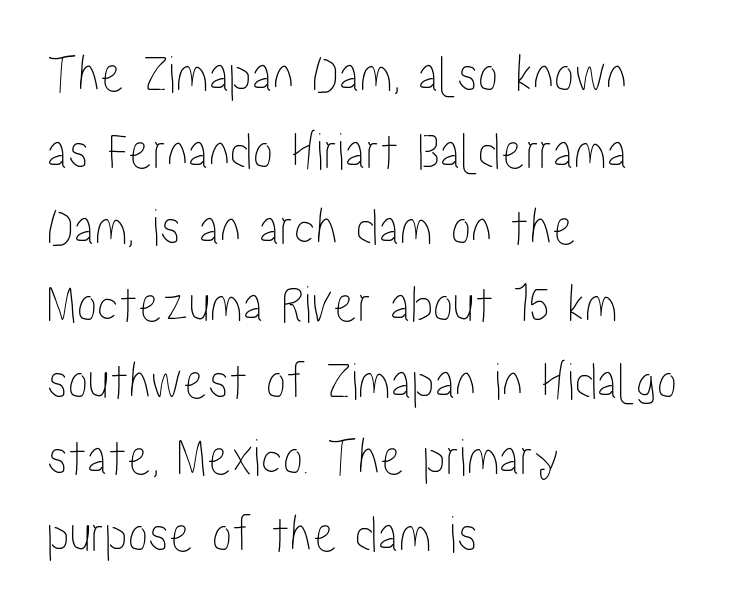
Words appear dense and cohesive because spacing is normal. Vertical strokes here are truly vertical. If you measured baseline to baseline, you'd find a middling distance. Every row of glyphs begins at an identical x-position on the left. Has an underline been added? It has not.
